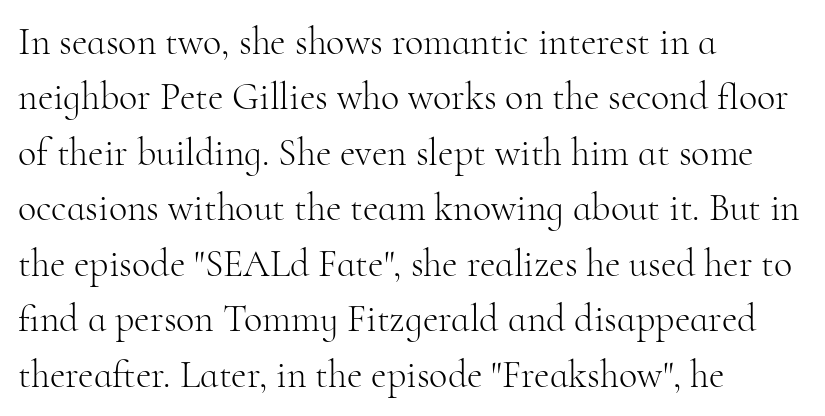
The image shows 38 px light serif type, upright; set left-aligned, normal line spacing (1.46x), normal letter spacing, not underlined; high stroke contrast and a small x-height.
